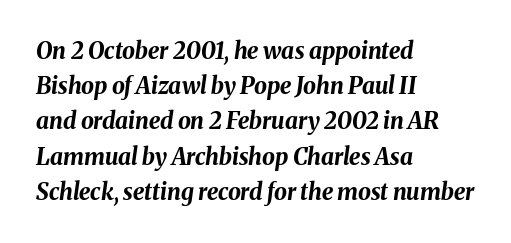
The image shows 23 px bold type, italic (leaning right); set left-aligned, normal line spacing (1.53x), normal letter spacing, not underlined.
